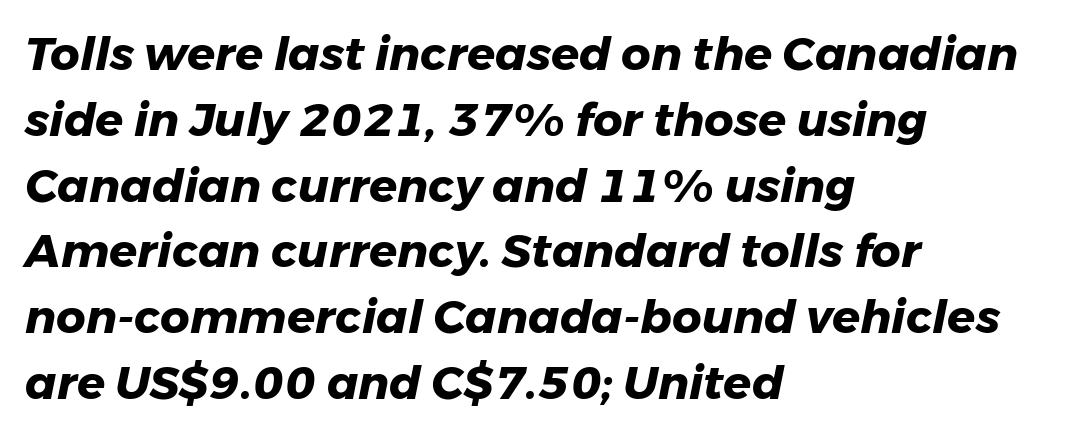
{"italic": "yes", "lean": "right", "slant_degrees": 11, "bold": "yes", "weight": "heavy", "width": "normal", "stroke_contrast": "low", "x_height": "medium", "monospaced": "no", "underline": "no", "align": "left", "line_spacing": "normal", "line_spacing_ratio": 1.43, "letter_spacing": "normal", "letter_spacing_em": 0.0, "glyph_px": 46}
